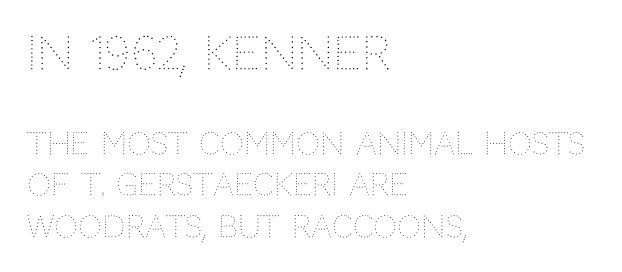
{"italic": "no", "bold": "no", "weight": "thin", "width": "normal", "stroke_contrast": "medium", "x_height": "large", "monospaced": "no", "underline": "no", "align": "left", "line_spacing": "normal", "line_spacing_ratio": 1.39, "letter_spacing": "normal", "letter_spacing_em": 0.0, "larger_block": "first", "size_ratio": 1.5, "glyph_px": 45}
